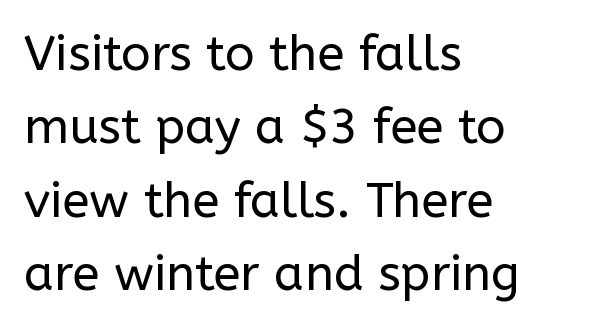
{"serif": "no", "italic": "no", "bold": "no", "weight": "regular", "width": "normal", "stroke_contrast": "low", "x_height": "medium", "monospaced": "no", "underline": "no", "align": "left", "line_spacing": "normal", "line_spacing_ratio": 1.5, "letter_spacing": "normal", "letter_spacing_em": 0.0, "glyph_px": 49}
